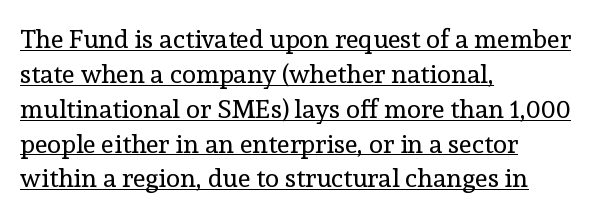
{"italic": "no", "bold": "no", "underline": "yes", "align": "left", "line_spacing": "normal", "line_spacing_ratio": 1.34, "letter_spacing": "normal", "letter_spacing_em": 0.0, "glyph_px": 26}
